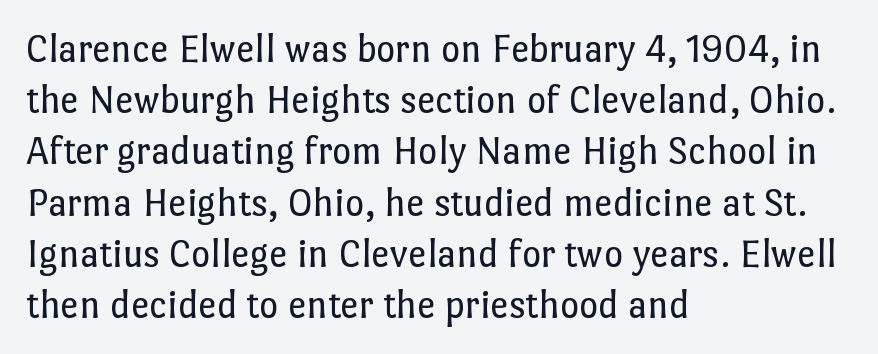
These lines keep a tight, regular rhythm from letter to letter. Unmarked baselines from the first word to the last. The setting favours the left margin, as ordinary paragraphs usually do. The passage shown is typed in a proportional face where columns would drift.
